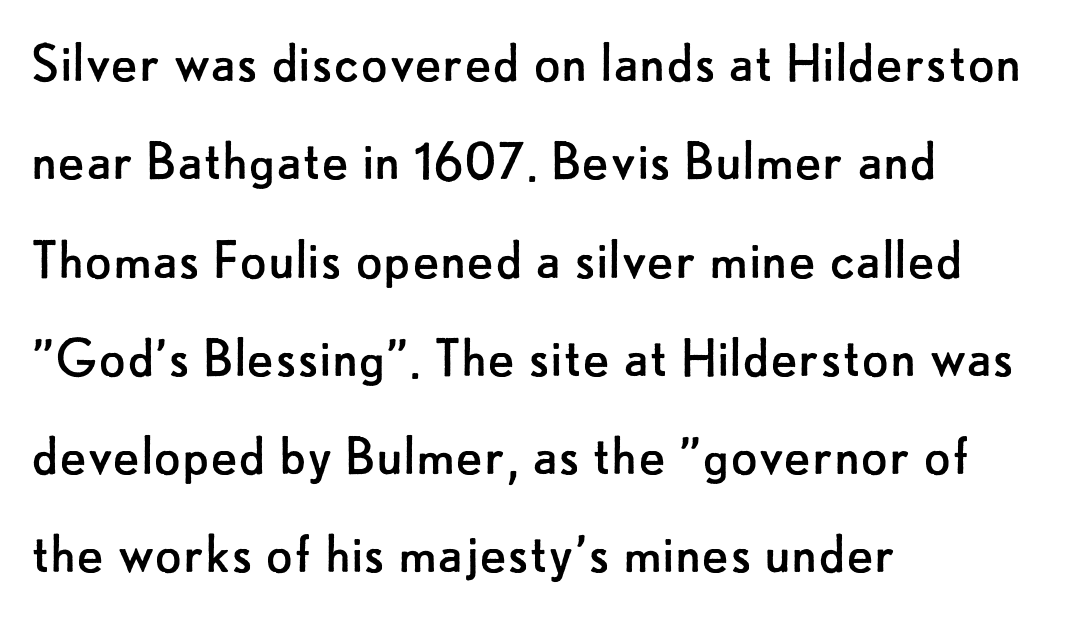
Q: Is the text bold? A: No.
Q: Is the text italic (slanted)? A: No, it is upright.
Q: Is the typeface a serif or a sans-serif typeface? A: Sans-serif.
Q: Is the text underlined? A: No.
Q: How is the paragraph aligned? A: Left-aligned.
Q: Is the spacing between letters normal or unusually wide? A: Normal.
Q: Is the spacing between lines tight, normal or loose? A: Normal.
Q: Width (condensed, normal, or wide)? A: Normal.
Q: Stroke contrast? A: Low.
Q: x-height? A: Small.
Q: Monospaced? A: No.
